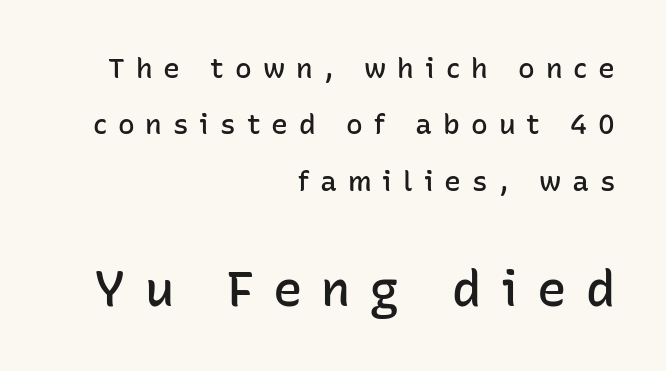
Q: Is the text bold? A: Semi-bold.
Q: Is the text italic (slanted)? A: No, it is upright.
Q: Is the typeface a serif or a sans-serif typeface? A: Sans-serif.
Q: Is the text underlined? A: No.
Q: How is the paragraph aligned? A: Right-aligned.
Q: Is the spacing between letters normal or unusually wide? A: Unusually wide.
Q: Is the spacing between lines tight, normal or loose? A: Loose.
Q: Which block of text is set in a larger size, the first (top) or the second (bottom)? A: The second (bottom) one.
Q: Width (condensed, normal, or wide)? A: Normal.
Q: Stroke contrast? A: Low.
Q: x-height? A: Medium.
Q: Monospaced? A: No.
